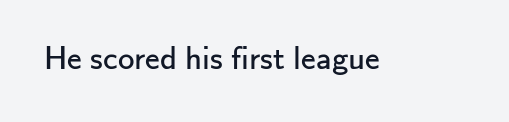
Is the type heavy? It reads as light-to-regular instead. Standard letterfit; no display-style spreading of the glyphs. Typographically, this falls in the sans-serif category. Honestly, there is no underline to notice here at all. You can tell it's not italic because the verticals are truly vertical.
